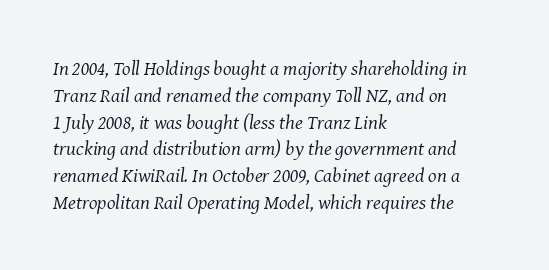
{"italic": "yes", "lean": "right", "slant_degrees": 8, "bold": "no", "underline": "no", "align": "left", "line_spacing": "normal", "line_spacing_ratio": 1.34, "letter_spacing": "normal", "letter_spacing_em": 0.0, "glyph_px": 20}
